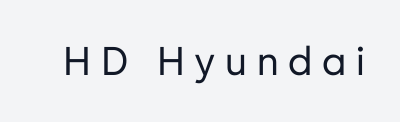
Note the varied advance widths — an 'i' is clearly narrower than an 'm'. Plain, unruled lines of type. The letters stand upright; this is a roman face. The type is letterspaced generously, with wide tracking.
